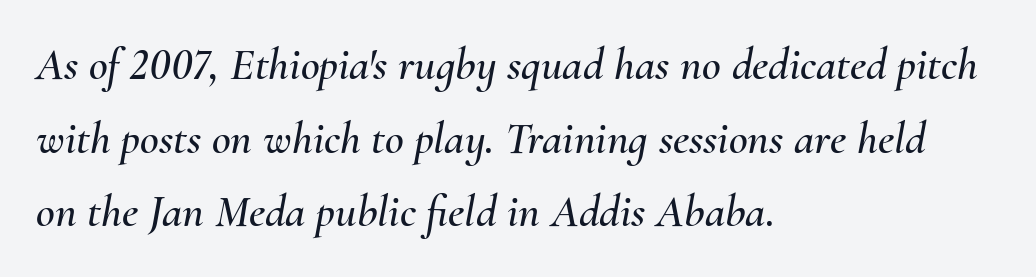
{"italic": "yes", "lean": "right", "slant_degrees": 10, "width": "normal", "stroke_contrast": "medium", "x_height": "small", "monospaced": "no", "underline": "no", "align": "left", "line_spacing": "normal", "line_spacing_ratio": 1.6, "letter_spacing": "normal", "letter_spacing_em": 0.0, "glyph_px": 46}
